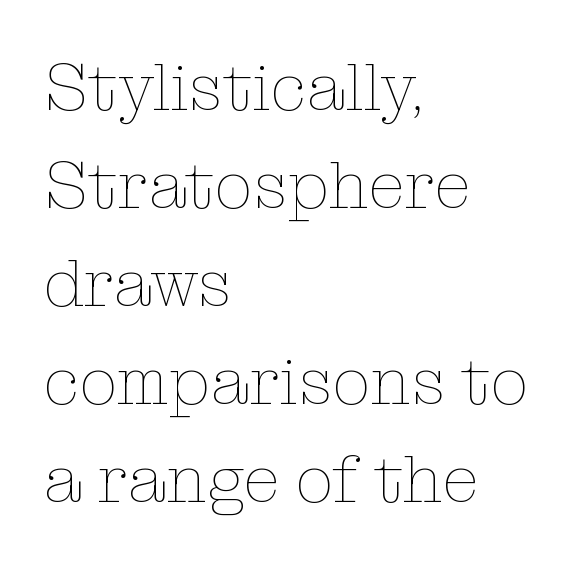
The space directly below the letters is spotless. Each word holds together tightly as a unit, with standard inter-letter gaps. The typesetter chose a ragged-right arrangement here. Heft: none added — not bold.
